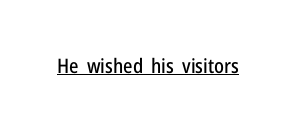
Q: Is the text italic (slanted)? A: No, it is upright.
Q: Is the text underlined? A: Yes.
Q: Is the spacing between letters normal or unusually wide? A: Normal.
